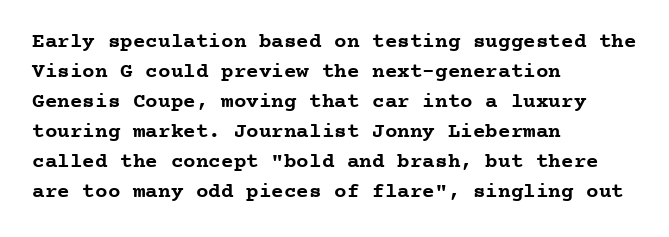
{"italic": "no", "bold": "yes", "underline": "no", "align": "left", "line_spacing": "normal", "line_spacing_ratio": 1.43, "letter_spacing": "normal", "letter_spacing_em": 0.0, "glyph_px": 21}
